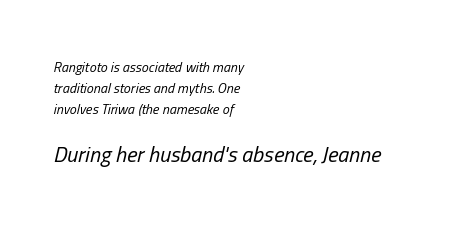
The image shows 22 px text type, italic (leaning right); set left-aligned, normal line spacing (1.49x), normal letter spacing, not underlined; the second (bottom) block is 1.57x larger.
